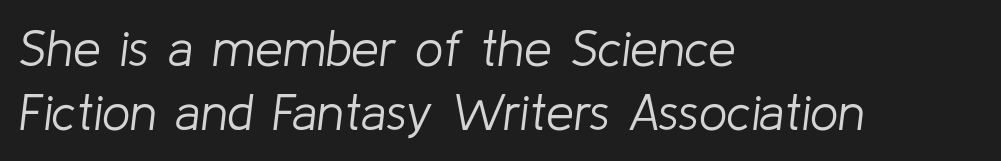
{"italic": "yes", "lean": "right", "slant_degrees": 8, "bold": "no", "weight": "light", "width": "normal", "stroke_contrast": "low", "x_height": "medium", "monospaced": "no", "underline": "no", "align": "left", "line_spacing": "normal", "line_spacing_ratio": 1.29, "letter_spacing": "normal", "letter_spacing_em": 0.0, "glyph_px": 50}
